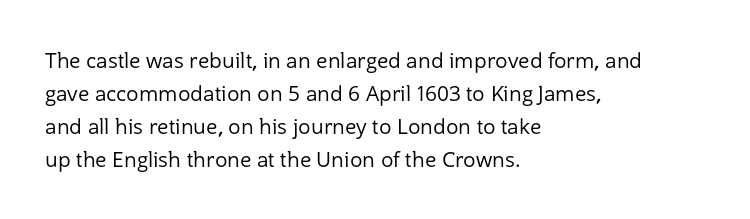
The image shows 21 px text type, upright; set left-aligned, normal line spacing (1.57x), normal letter spacing, not underlined.
